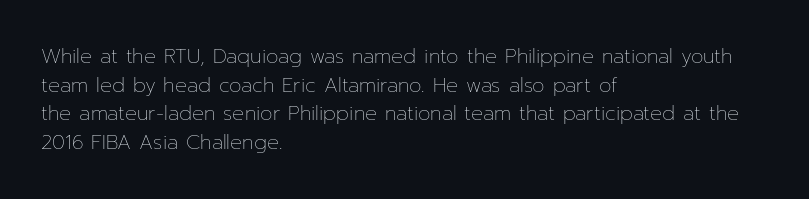
Q: Is the text bold? A: No.
Q: Is the text italic (slanted)? A: No, it is upright.
Q: Is the text underlined? A: No.
Q: How is the paragraph aligned? A: Left-aligned.
Q: Is the spacing between letters normal or unusually wide? A: Normal.
Q: Is the spacing between lines tight, normal or loose? A: Normal.
